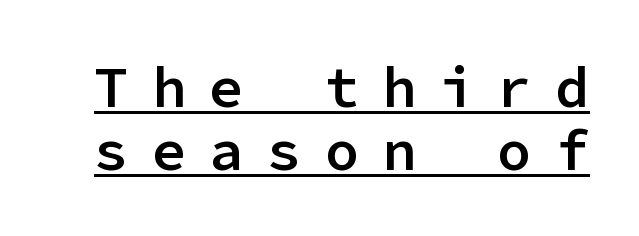
Students, observe: this is what under-led, compact text looks like. Ordinary non-slanted type is in use. Firm but not heavy-handed strokes: this text is semibold. This sample has the even, mechanical cadence of fixed-width lettering. The line texture is sparse and dotted thanks to wide tracking.
